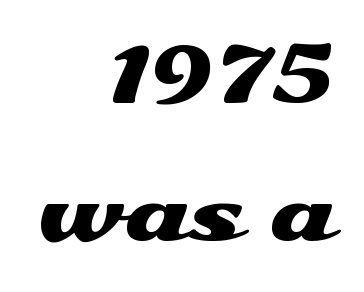
The image shows 71 px wide sans-serif type; set right-aligned, loose line spacing (1.95x), normal letter spacing, not underlined; medium stroke contrast and a medium x-height.
